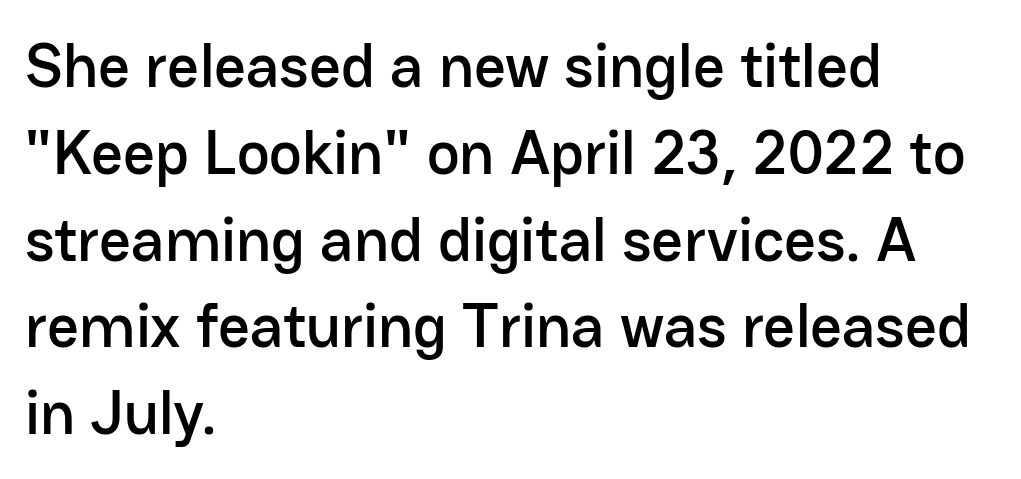
{"serif": "no", "italic": "no", "width": "normal", "stroke_contrast": "low", "x_height": "medium", "monospaced": "no", "underline": "no", "align": "left", "line_spacing": "normal", "line_spacing_ratio": 1.4, "letter_spacing": "normal", "letter_spacing_em": 0.0, "glyph_px": 62}
